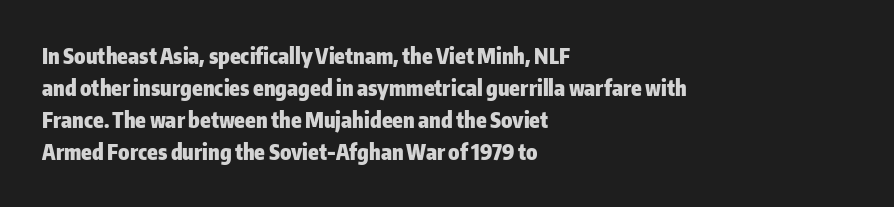
The type sits square on the baseline with zero lean. Summary of weight: heavy, a full bold. Interline gaps are of average width in this sample. The type is set solid horizontally, with unmodified tracking. Underline: absent.
